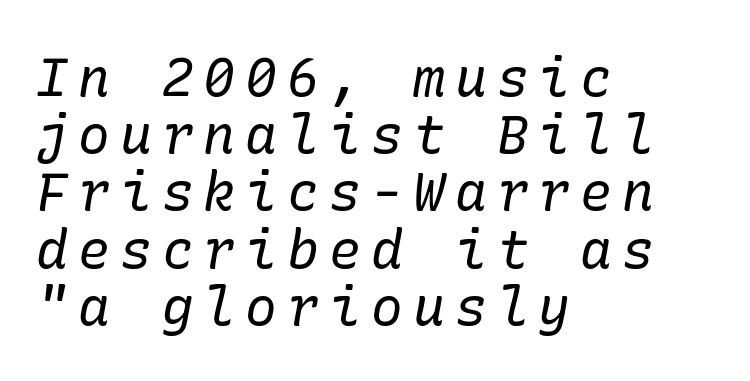
The image shows 53 px regular-weight type, italic (leaning right); set left-aligned, tight line spacing (1.08x), not underlined; low stroke contrast and a medium x-height.
